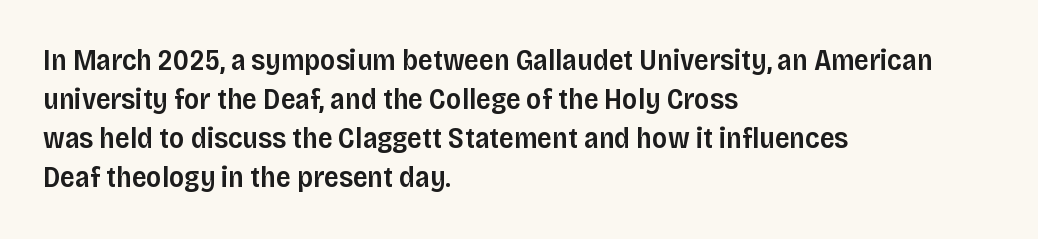
The rag falls on the right side of this text block. The type sits square on the baseline with zero lean. Look at the bottom of the vertical strokes: they stop flat, with no serifs. Check under the words: just untouched page. Looks like regular typesetting: each glyph gets only the width it needs.
